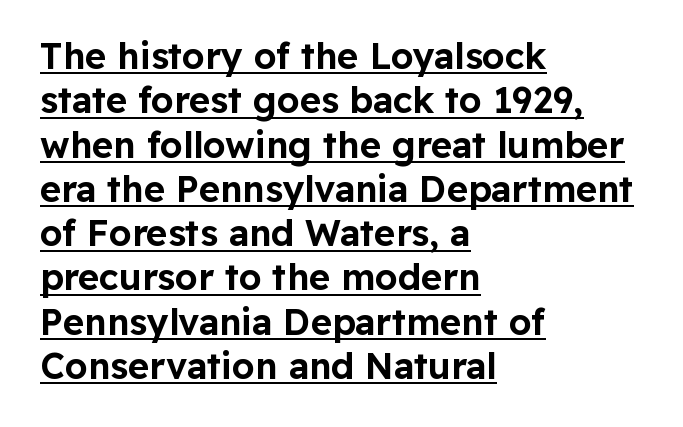
Q: Is the text italic (slanted)? A: No, it is upright.
Q: Is the typeface a serif or a sans-serif typeface? A: Sans-serif.
Q: Is the text underlined? A: Yes.
Q: How is the paragraph aligned? A: Left-aligned.
Q: Is the spacing between letters normal or unusually wide? A: Normal.
Q: Width (condensed, normal, or wide)? A: Normal.
Q: Stroke contrast? A: Low.
Q: x-height? A: Medium.
Q: Monospaced? A: No.
